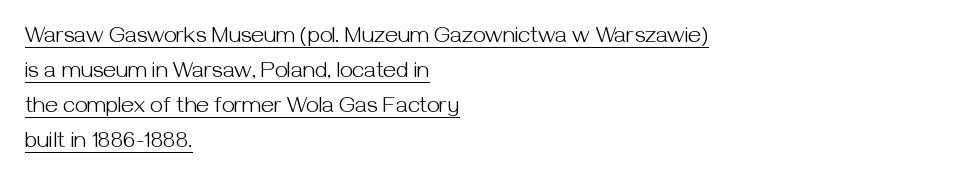
{"italic": "no", "bold": "no", "underline": "yes", "align": "left", "line_spacing": "normal", "line_spacing_ratio": 1.52, "letter_spacing": "normal", "letter_spacing_em": 0.0, "glyph_px": 23}
